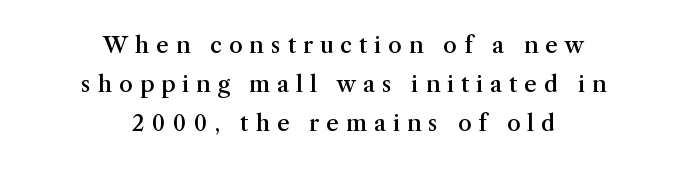
Q: Is the text bold? A: Semi-bold.
Q: Is the text italic (slanted)? A: No, it is upright.
Q: Is the text underlined? A: No.
Q: How is the paragraph aligned? A: Centered.
Q: Is the spacing between letters normal or unusually wide? A: Unusually wide.
